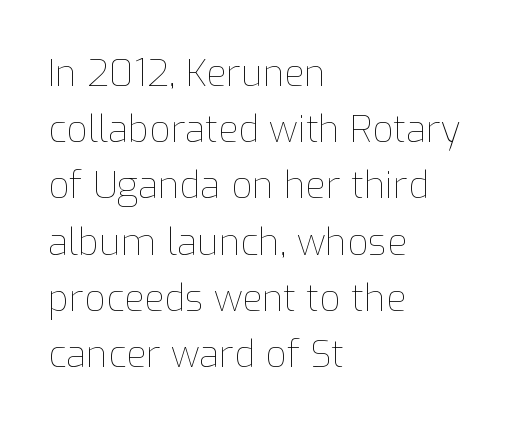
{"italic": "no", "bold": "no", "weight": "thin", "width": "normal", "stroke_contrast": "low", "x_height": "medium", "monospaced": "no", "underline": "no", "align": "left", "line_spacing": "normal", "line_spacing_ratio": 1.52, "letter_spacing": "normal", "letter_spacing_em": 0.0, "glyph_px": 37}
